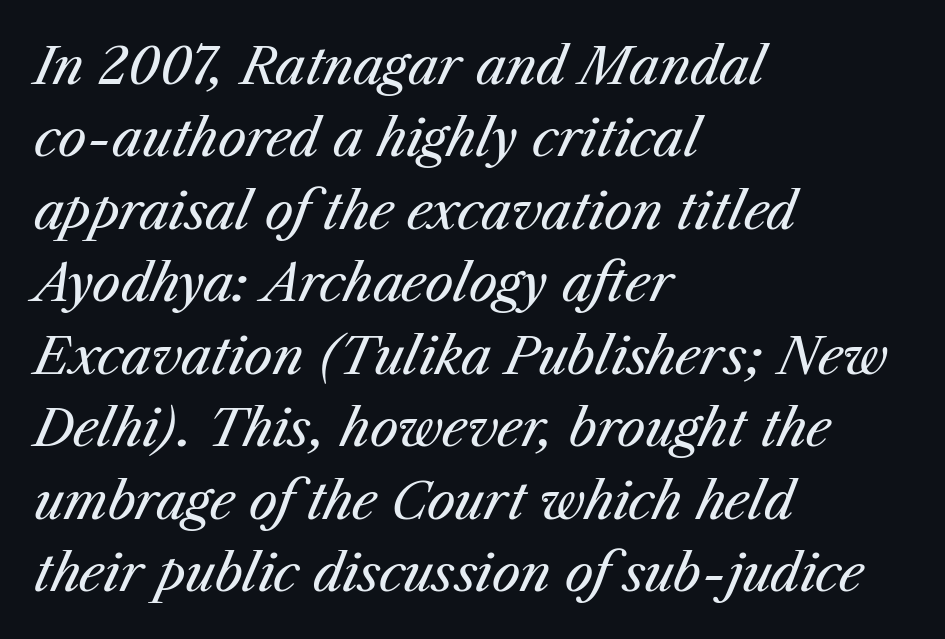
{"italic": "yes", "lean": "right", "slant_degrees": 23, "bold": "no", "weight": "regular", "width": "normal", "stroke_contrast": "medium", "x_height": "medium", "monospaced": "no", "underline": "no", "align": "left", "line_spacing": "normal", "line_spacing_ratio": 1.42, "letter_spacing": "normal", "letter_spacing_em": 0.0, "glyph_px": 51}
